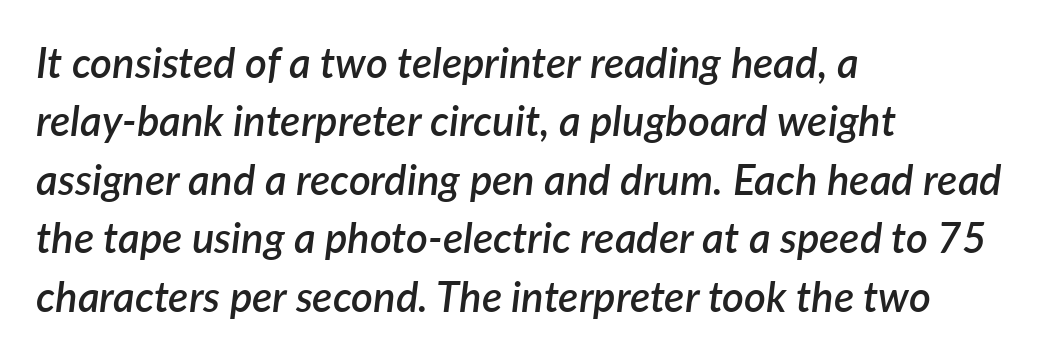
In terms of weight, the rendering is demibold, just under bold. Observe the lean: these are italic letterforms. How would I describe the line gaps? Plain and ordinary. Any mark beneath the type? The region is blank. You could not count columns in this text — the font is proportionally spaced. The ragged edge is on the right, which tells us the setting is flush left.
